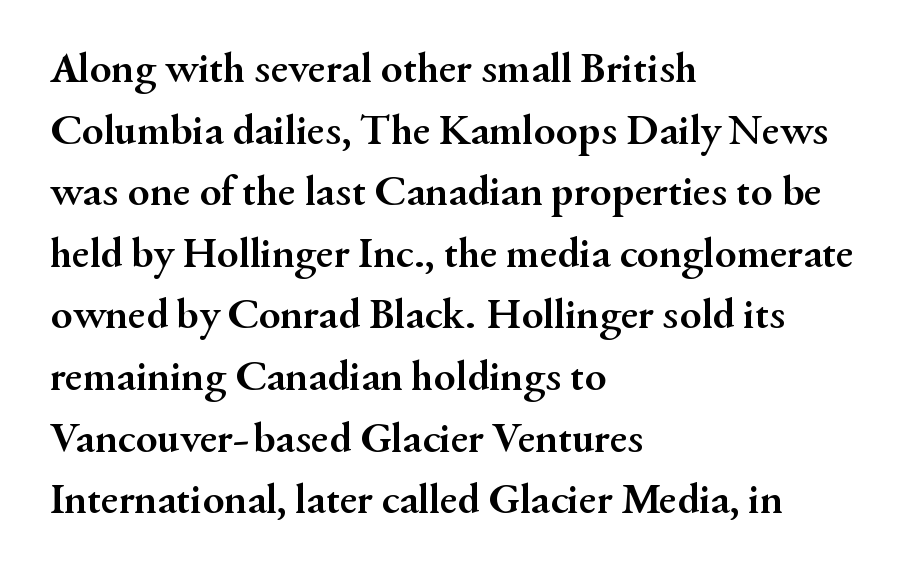
The image shows 44 px semibold serif type, upright; set left-aligned, normal line spacing (1.4x), normal letter spacing, not underlined; medium stroke contrast and a small x-height.
